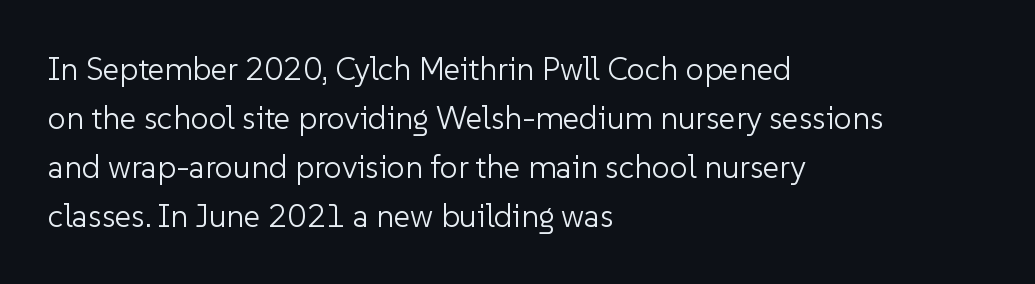
The typography opts for an upright posture over an oblique one. I'd call this a sans setting — the letters go barefoot. Caption: multi-line text, flush left, ragged right. Underlining? Definitely not there. The designer left line spacing at the default.
